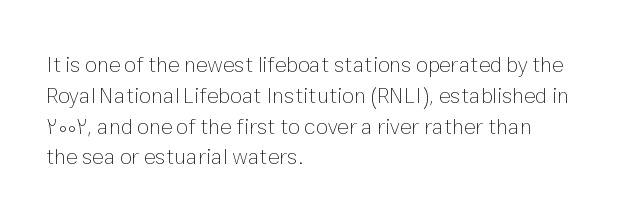
Summary of vertical rhythm: regular, with standard interline spacing. Short note: letters normally spaced. The font's upright variant was chosen for this text. Casual observation: everything's shoved over to the left.
